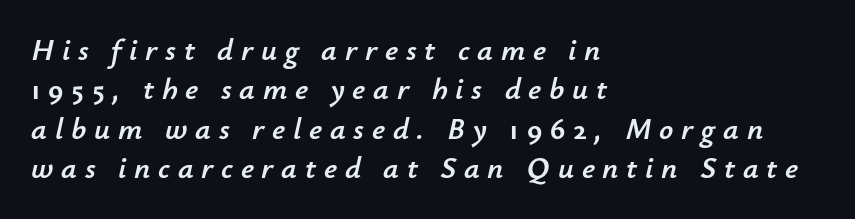
Q: Is the text italic (slanted)? A: Yes, it leans right by about 12 degrees.
Q: Is the text underlined? A: No.
Q: How is the paragraph aligned? A: Left-aligned.
Q: Is the spacing between letters normal or unusually wide? A: Unusually wide.
Q: Is the spacing between lines tight, normal or loose? A: Normal.
Q: Width (condensed, normal, or wide)? A: Normal.
Q: Stroke contrast? A: Low.
Q: x-height? A: Small.
Q: Monospaced? A: No.
